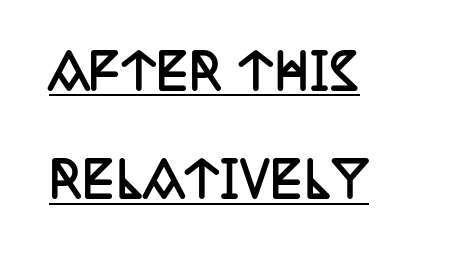
Q: Is the text bold? A: Yes.
Q: Is the text italic (slanted)? A: No, it is upright.
Q: Is the typeface a serif or a sans-serif typeface? A: Serif.
Q: Is the text underlined? A: Yes.
Q: How is the paragraph aligned? A: Left-aligned.
Q: Is the spacing between letters normal or unusually wide? A: Normal.
Q: Is the spacing between lines tight, normal or loose? A: Loose.
Q: Width (condensed, normal, or wide)? A: Condensed.
Q: Stroke contrast? A: Low.
Q: x-height? A: Large.
Q: Monospaced? A: No.
